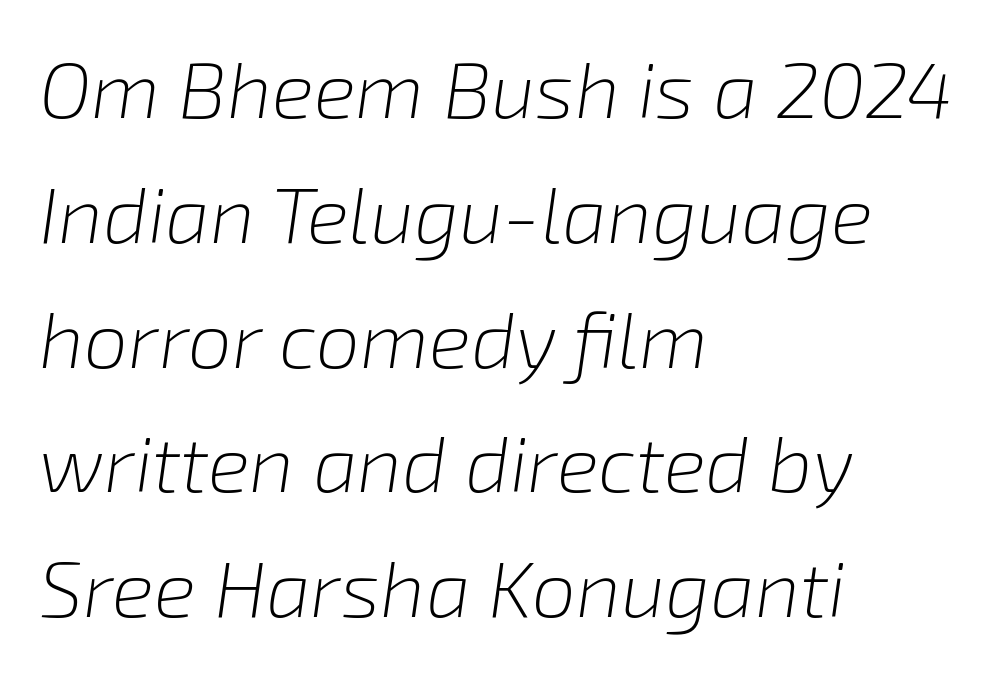
The image shows 79 px light type, italic (leaning right); set left-aligned, normal line spacing (1.58x), normal letter spacing, not underlined; low stroke contrast and a medium x-height.
